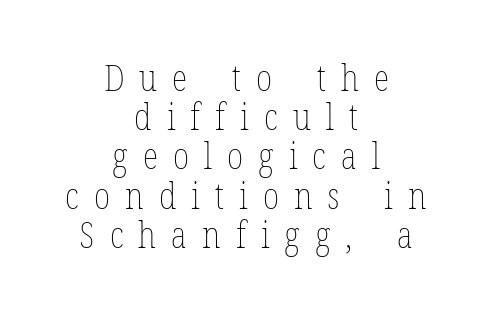
The image shows 36 px thin, condensed type, upright; set centered, tight line spacing (1.09x), unusually wide letter spacing (+0.42 em), not underlined; low stroke contrast and a medium x-height.
